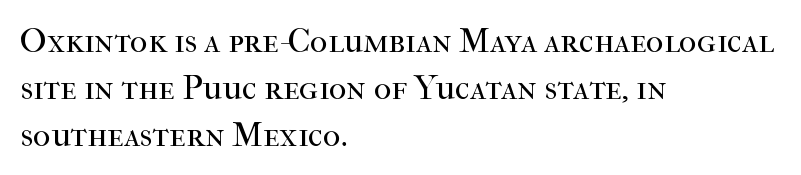
One-word summary of the alignment: left. There is no visible air inserted between adjacent glyphs. Just letters on the line, the space beneath them empty. The typesetting does not lean heavy: it is not bold.
